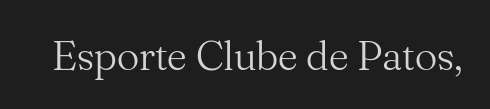
{"serif": "yes", "italic": "no", "bold": "no", "weight": "light", "width": "normal", "stroke_contrast": "medium", "x_height": "small", "monospaced": "no", "underline": "no", "letter_spacing": "normal", "letter_spacing_em": 0.0, "glyph_px": 42}
